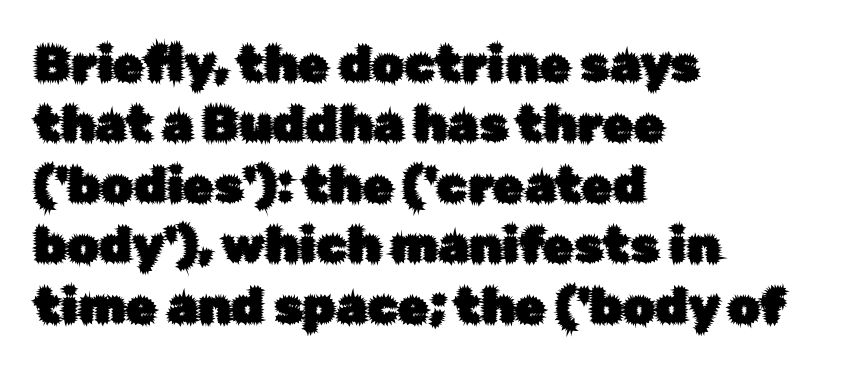
{"serif": "no", "italic": "no", "width": "normal", "stroke_contrast": "low", "x_height": "medium", "monospaced": "no", "underline": "no", "align": "left", "line_spacing_ratio": 1.21, "letter_spacing": "normal", "letter_spacing_em": 0.0, "glyph_px": 50}
